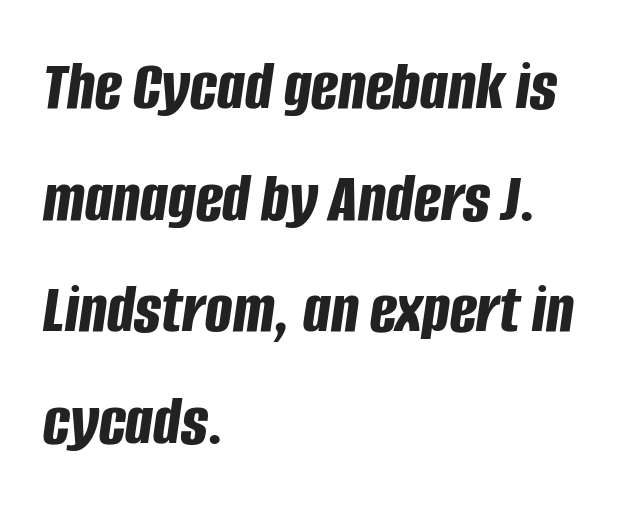
Q: Is the text bold? A: Yes.
Q: Is the text italic (slanted)? A: Yes, it leans right by about 8 degrees.
Q: Is the text underlined? A: No.
Q: How is the paragraph aligned? A: Left-aligned.
Q: Is the spacing between letters normal or unusually wide? A: Normal.
Q: Is the spacing between lines tight, normal or loose? A: Normal.
Q: Width (condensed, normal, or wide)? A: Condensed.
Q: Stroke contrast? A: Low.
Q: x-height? A: Large.
Q: Monospaced? A: No.
